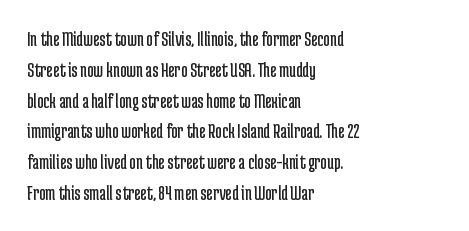
{"italic": "no", "bold": "no", "underline": "no", "align": "left", "line_spacing": "normal", "line_spacing_ratio": 1.4, "letter_spacing": "normal", "letter_spacing_em": 0.0, "glyph_px": 22}
